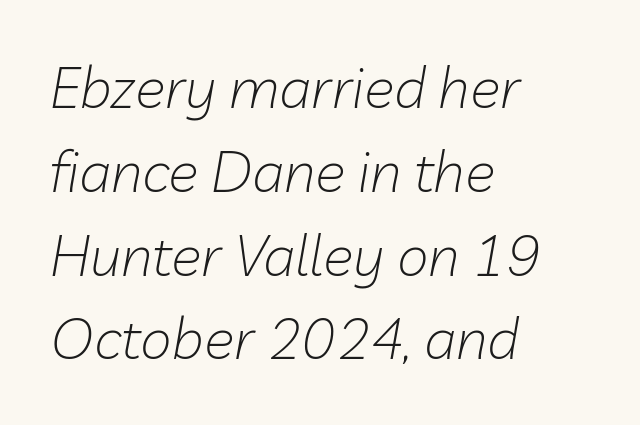
Vertical spacing — default. The passage shown is not underscored anywhere. The rag falls on the right side of this text block. You could not count columns in this text — the font is proportionally spaced. Stem width sits at or under what a default text font uses. Compared with typical body copy, the letter spacing here is the same.
